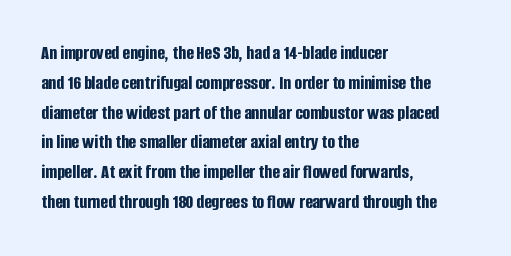
The image shows 20 px bold type, upright; set left-aligned, normal line spacing (1.49x), normal letter spacing, not underlined.
